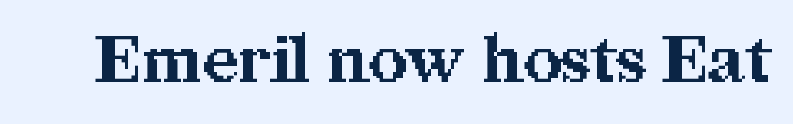
{"serif": "yes", "italic": "no", "bold": "yes", "weight": "bold", "width": "normal", "stroke_contrast": "medium", "x_height": "medium", "monospaced": "no", "underline": "no", "letter_spacing": "normal", "letter_spacing_em": 0.0, "glyph_px": 66}
